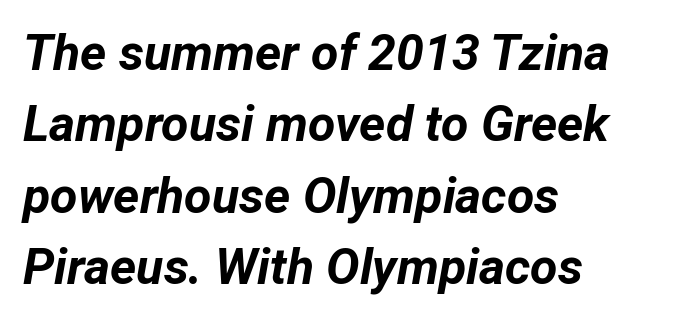
Q: Is the text bold? A: Yes.
Q: Is the text italic (slanted)? A: Yes, it leans right by about 12 degrees.
Q: Is the text underlined? A: No.
Q: How is the paragraph aligned? A: Left-aligned.
Q: Is the spacing between letters normal or unusually wide? A: Normal.
Q: Is the spacing between lines tight, normal or loose? A: Normal.
Q: Width (condensed, normal, or wide)? A: Normal.
Q: Stroke contrast? A: Low.
Q: x-height? A: Medium.
Q: Monospaced? A: No.
